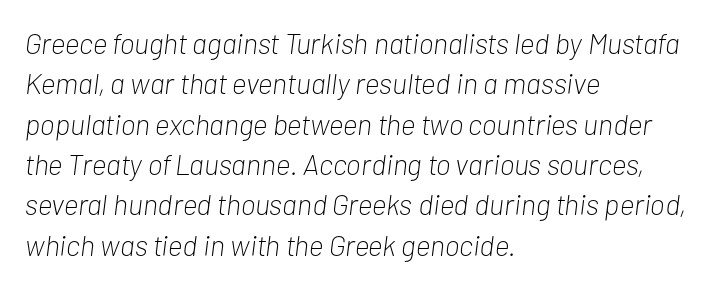
Q: Is the text bold? A: No.
Q: Is the text italic (slanted)? A: Yes, it leans right by about 7 degrees.
Q: Is the text underlined? A: No.
Q: How is the paragraph aligned? A: Left-aligned.
Q: Is the spacing between letters normal or unusually wide? A: Normal.
Q: Is the spacing between lines tight, normal or loose? A: Normal.
Q: Width (condensed, normal, or wide)? A: Condensed.
Q: Stroke contrast? A: Low.
Q: x-height? A: Medium.
Q: Monospaced? A: No.
